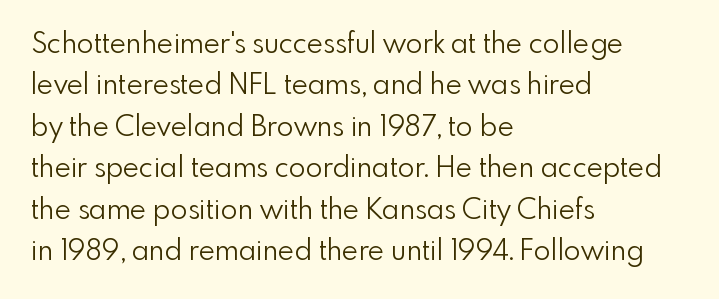
The image shows 28 px light sans-serif type, upright; set left-aligned, normal line spacing (1.48x), normal letter spacing, not underlined; a small x-height.
